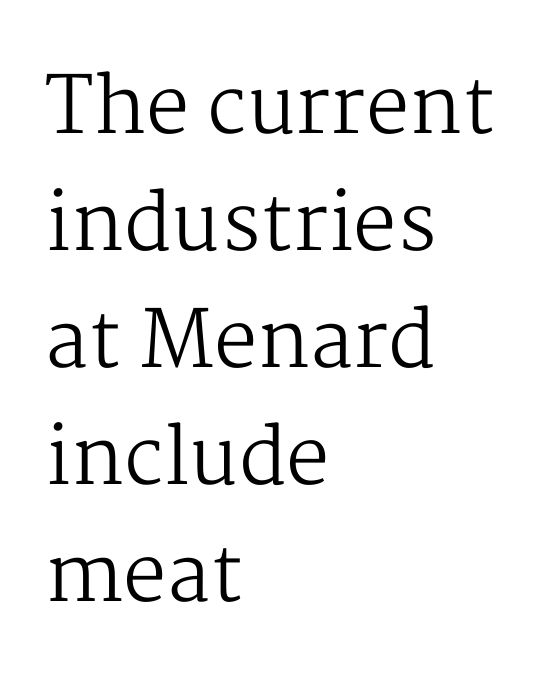
Posture: vertical. The specimen omits any rule beneath the text block's lines. I'd call this a serif setting — the letters wear small feet. Glyph-to-glyph distance matches everyday printed text.
